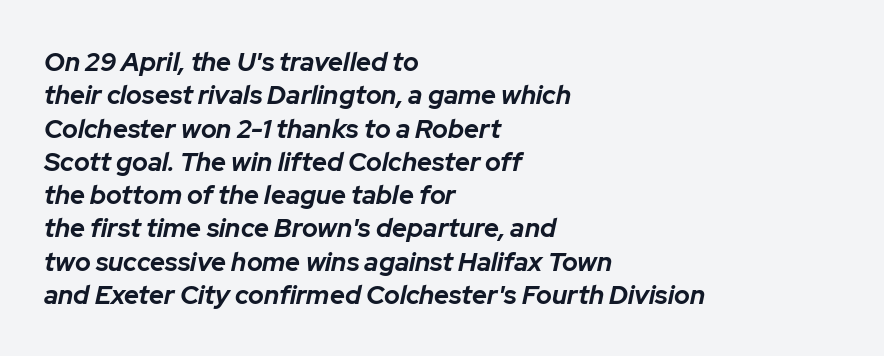
{"italic": "yes", "lean": "right", "slant_degrees": 12, "bold": "yes", "underline": "no", "align": "left", "line_spacing": "normal", "line_spacing_ratio": 1.28, "letter_spacing": "normal", "letter_spacing_em": 0.0, "glyph_px": 26}
